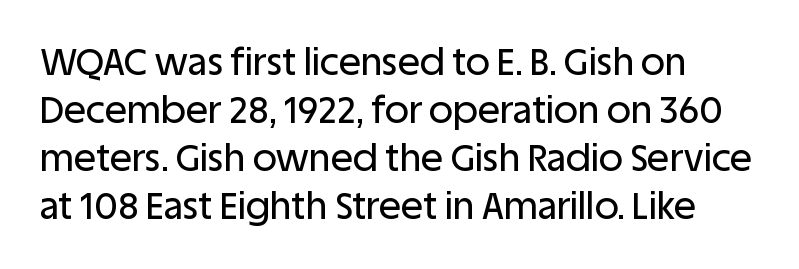
{"serif": "no", "italic": "no", "width": "normal", "stroke_contrast": "low", "x_height": "large", "monospaced": "no", "underline": "no", "align": "left", "line_spacing": "normal", "line_spacing_ratio": 1.3, "letter_spacing": "normal", "letter_spacing_em": 0.0, "glyph_px": 37}
